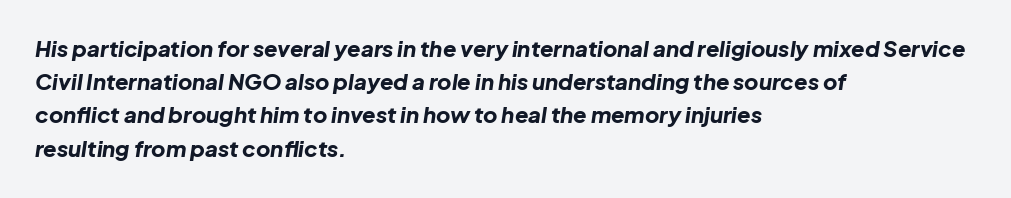
{"italic": "yes", "lean": "right", "slant_degrees": 8, "bold": "yes", "underline": "no", "align": "left", "line_spacing": "normal", "line_spacing_ratio": 1.51, "letter_spacing": "normal", "letter_spacing_em": 0.0, "glyph_px": 22}
